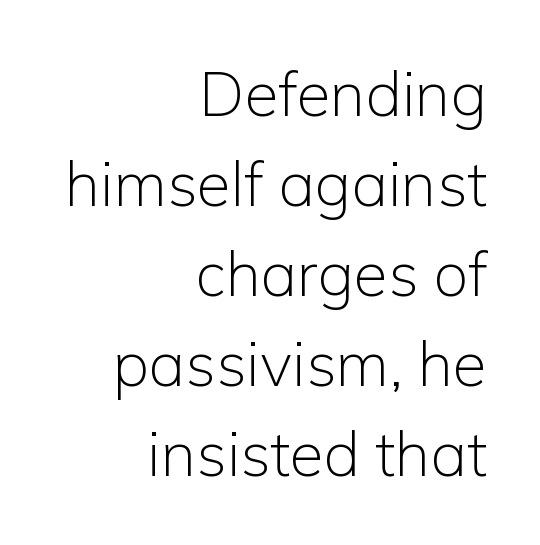
The image shows 62 px light sans-serif type, upright; set right-aligned, normal line spacing (1.45x), normal letter spacing, not underlined; low stroke contrast and a medium x-height.
